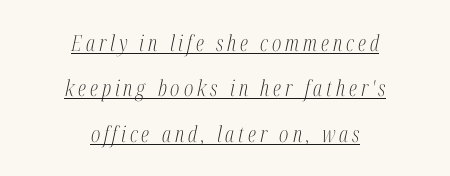
The image shows 22 px text type, italic (leaning right); set centered, loose line spacing (2.06x), underlined.
